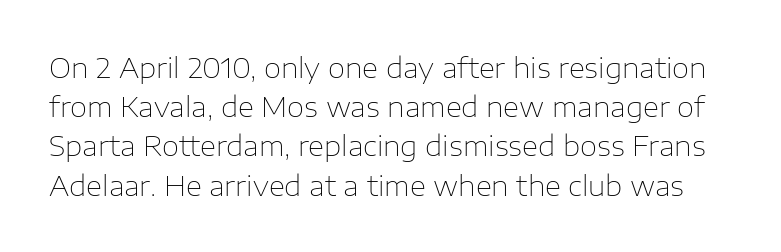
Q: Is the text bold? A: No.
Q: Is the text italic (slanted)? A: No, it is upright.
Q: Is the typeface a serif or a sans-serif typeface? A: Sans-serif.
Q: Is the text underlined? A: No.
Q: Is the spacing between letters normal or unusually wide? A: Normal.
Q: Is the spacing between lines tight, normal or loose? A: Normal.
Q: Width (condensed, normal, or wide)? A: Normal.
Q: Stroke contrast? A: Low.
Q: x-height? A: Medium.
Q: Monospaced? A: No.
